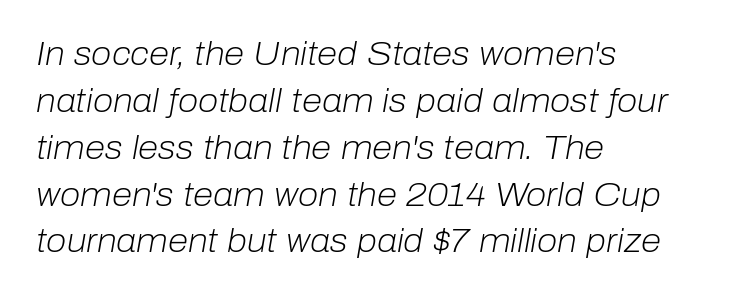
Q: Is the text bold? A: No.
Q: Is the text italic (slanted)? A: Yes, it leans right by about 10 degrees.
Q: Is the text underlined? A: No.
Q: How is the paragraph aligned? A: Left-aligned.
Q: Is the spacing between letters normal or unusually wide? A: Normal.
Q: Is the spacing between lines tight, normal or loose? A: Normal.
Q: Width (condensed, normal, or wide)? A: Normal.
Q: Stroke contrast? A: Low.
Q: x-height? A: Medium.
Q: Monospaced? A: No.
